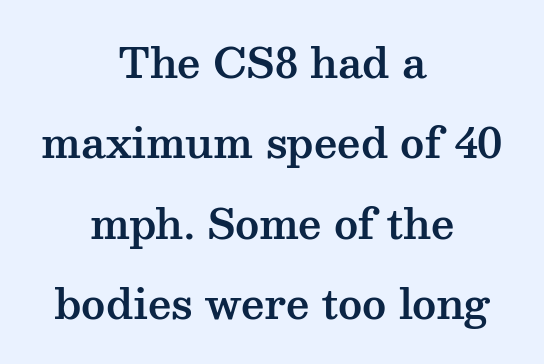
Q: Is the text italic (slanted)? A: No, it is upright.
Q: Is the typeface a serif or a sans-serif typeface? A: Serif.
Q: Is the text underlined? A: No.
Q: How is the paragraph aligned? A: Centered.
Q: Is the spacing between letters normal or unusually wide? A: Normal.
Q: Is the spacing between lines tight, normal or loose? A: Loose.
Q: Width (condensed, normal, or wide)? A: Wide.
Q: Stroke contrast? A: Medium.
Q: x-height? A: Medium.
Q: Monospaced? A: No.
